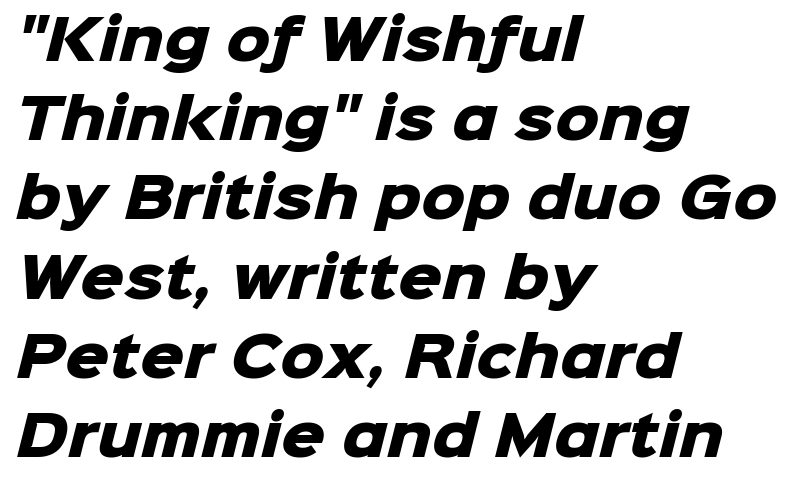
Q: Is the text bold? A: Yes.
Q: Is the typeface a serif or a sans-serif typeface? A: Sans-serif.
Q: Is the text underlined? A: No.
Q: How is the paragraph aligned? A: Left-aligned.
Q: Is the spacing between letters normal or unusually wide? A: Normal.
Q: Is the spacing between lines tight, normal or loose? A: Normal.
Q: Width (condensed, normal, or wide)? A: Normal.
Q: Stroke contrast? A: Low.
Q: x-height? A: Medium.
Q: Monospaced? A: No.
